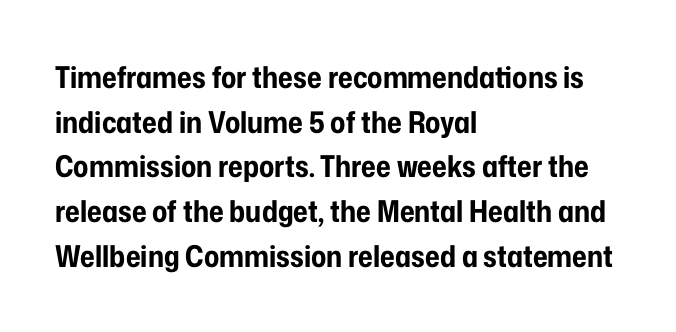
Type style note: lacks serifs. A typesetter would call this proportional, since set widths differ per character. Designer's note — italics off, roman on. Weight check: bold — yes, fully. This sample keeps an unexceptional amount of space between lines.
